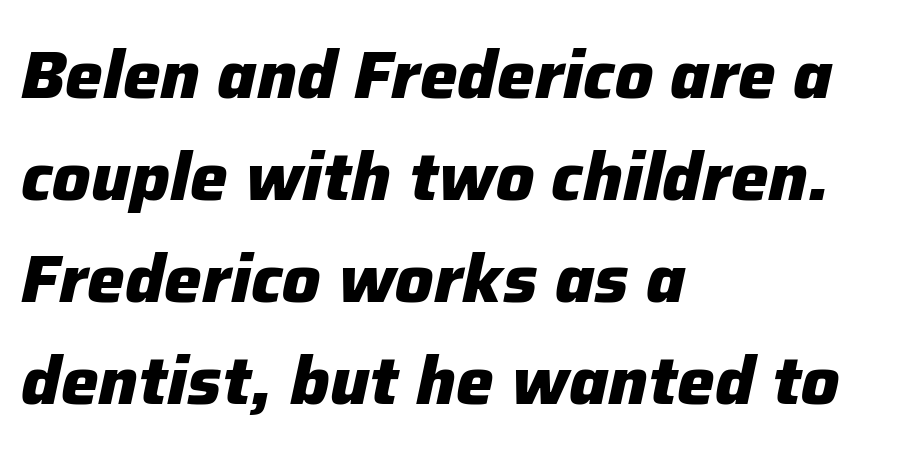
Does extra space separate the letters? No, they use regular spacing. Plain, unruled lines of type. The letters are slanted; this is an italic face. Caption: bold face, heavy strokes.
